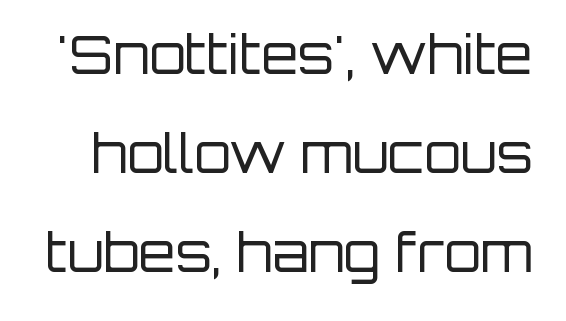
Q: Is the text bold? A: No.
Q: Is the text italic (slanted)? A: No, it is upright.
Q: Is the typeface a serif or a sans-serif typeface? A: Sans-serif.
Q: Is the text underlined? A: No.
Q: Is the spacing between letters normal or unusually wide? A: Normal.
Q: Width (condensed, normal, or wide)? A: Normal.
Q: Stroke contrast? A: Low.
Q: x-height? A: Large.
Q: Monospaced? A: No.
